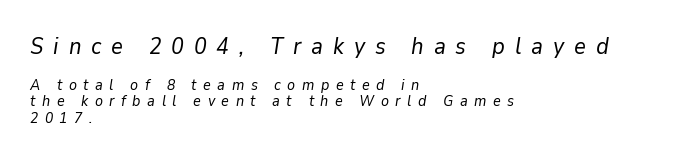
Q: Is the text bold? A: No.
Q: Is the text italic (slanted)? A: Yes, it leans right by about 9 degrees.
Q: Is the text underlined? A: No.
Q: How is the paragraph aligned? A: Left-aligned.
Q: Is the spacing between letters normal or unusually wide? A: Unusually wide.
Q: Is the spacing between lines tight, normal or loose? A: Tight.
Q: Which block of text is set in a larger size, the first (top) or the second (bottom)? A: The first (top) one.
